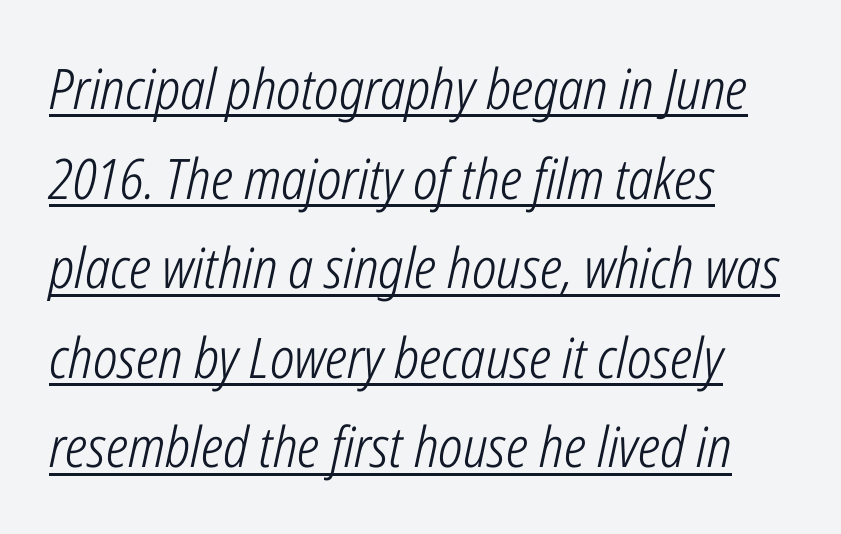
{"italic": "yes", "lean": "right", "slant_degrees": 12, "bold": "no", "weight": "light", "width": "condensed", "stroke_contrast": "low", "x_height": "medium", "monospaced": "no", "underline": "yes", "align": "left", "line_spacing": "normal", "line_spacing_ratio": 1.6, "letter_spacing": "normal", "letter_spacing_em": 0.0, "glyph_px": 56}
